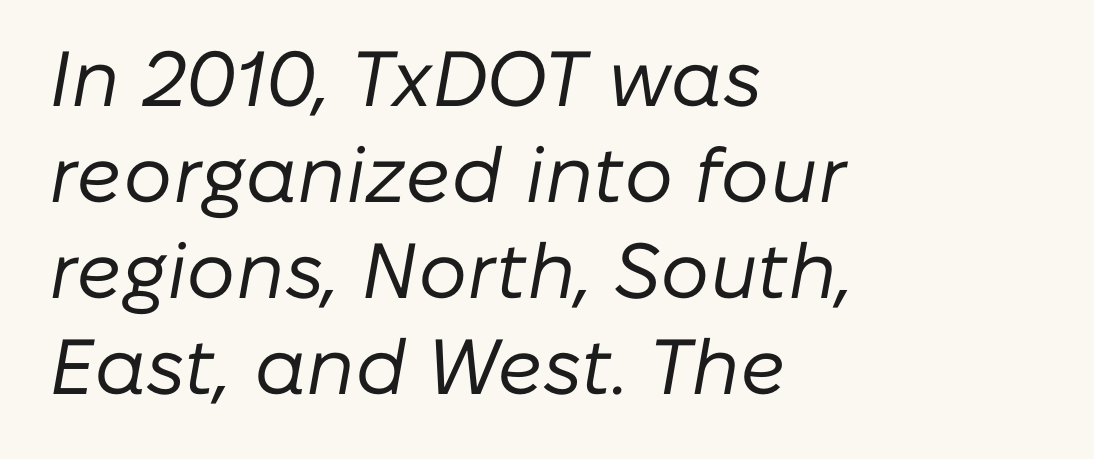
{"italic": "yes", "lean": "right", "slant_degrees": 10, "bold": "no", "weight": "regular", "width": "normal", "stroke_contrast": "low", "x_height": "medium", "monospaced": "no", "underline": "no", "align": "left", "line_spacing_ratio": 1.23, "letter_spacing": "normal", "letter_spacing_em": 0.0, "glyph_px": 78}
